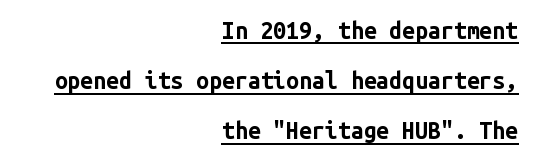
{"italic": "no", "bold": "yes", "underline": "yes", "align": "right", "line_spacing": "loose", "line_spacing_ratio": 2.18, "letter_spacing": "normal", "letter_spacing_em": 0.0, "glyph_px": 23}
